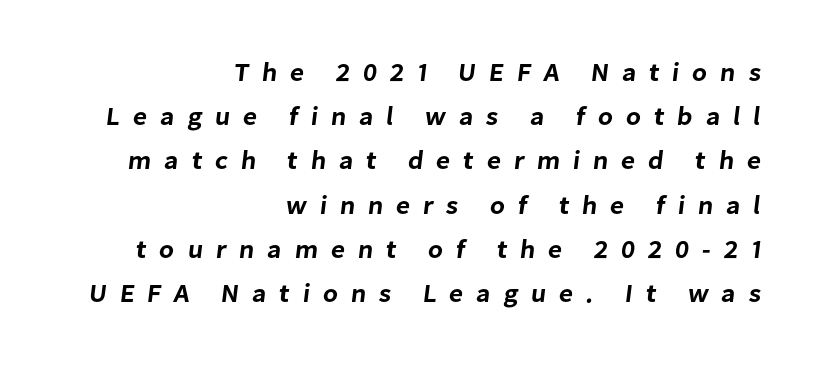
Is the block centered? No — it sits flush against the right margin. The tracking jumps out immediately: characters are airy and widely separated. Anything drawn beneath the words? Only blank space. If you measured baseline to baseline, you'd find a middling distance.
